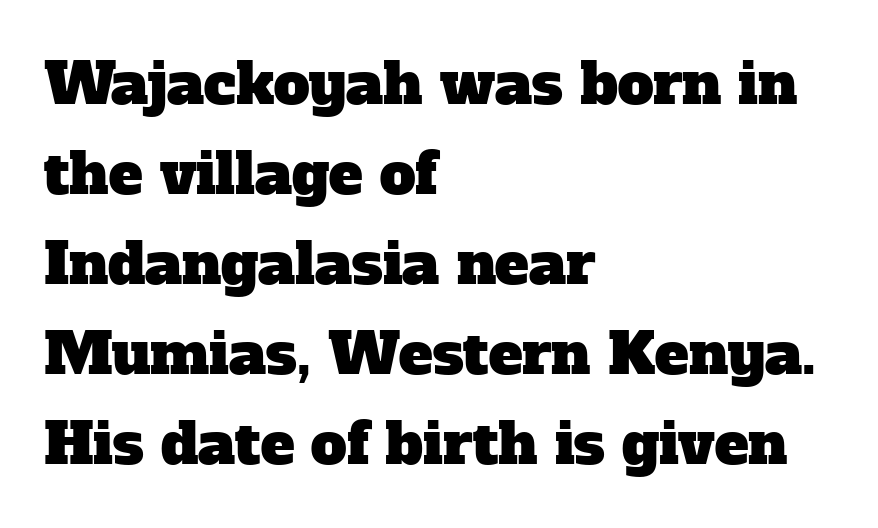
Q: Is the typeface a serif or a sans-serif typeface? A: Serif.
Q: Is the text underlined? A: No.
Q: How is the paragraph aligned? A: Left-aligned.
Q: Is the spacing between letters normal or unusually wide? A: Normal.
Q: Is the spacing between lines tight, normal or loose? A: Normal.
Q: Width (condensed, normal, or wide)? A: Normal.
Q: Stroke contrast? A: Low.
Q: x-height? A: Medium.
Q: Monospaced? A: No.
